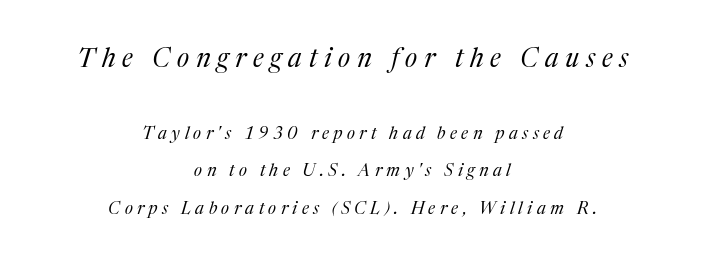
This rendering widens character spacing well past its baseline value. No letter is thick-stroked: the sample isn't bold. The foot of each line stays bare and open. Does the copy run flush right? No — it is centered line by line.
